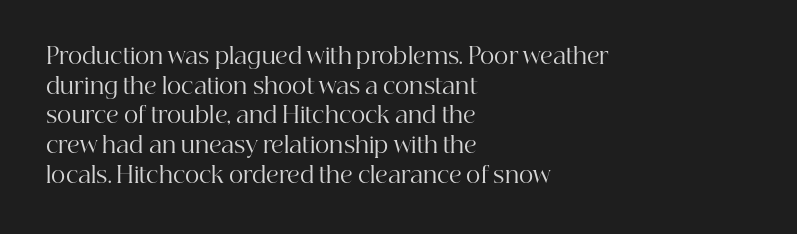
Q: Is the text bold? A: No.
Q: Is the text italic (slanted)? A: No, it is upright.
Q: Is the text underlined? A: No.
Q: How is the paragraph aligned? A: Left-aligned.
Q: Is the spacing between letters normal or unusually wide? A: Normal.
Q: Is the spacing between lines tight, normal or loose? A: Normal.
